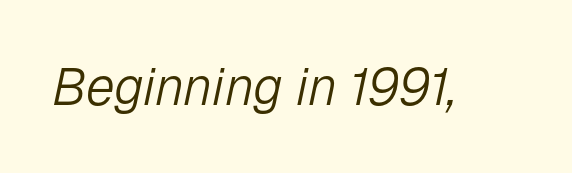
{"italic": "yes", "lean": "right", "slant_degrees": 12, "bold": "no", "weight": "light", "width": "normal", "stroke_contrast": "low", "x_height": "medium", "monospaced": "no", "underline": "no", "letter_spacing": "normal", "letter_spacing_em": 0.0, "glyph_px": 52}
